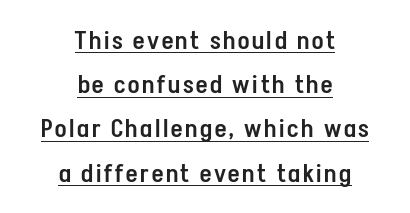
Q: Is the text bold? A: Semi-bold.
Q: Is the text italic (slanted)? A: No, it is upright.
Q: Is the text underlined? A: Yes.
Q: How is the paragraph aligned? A: Centered.
